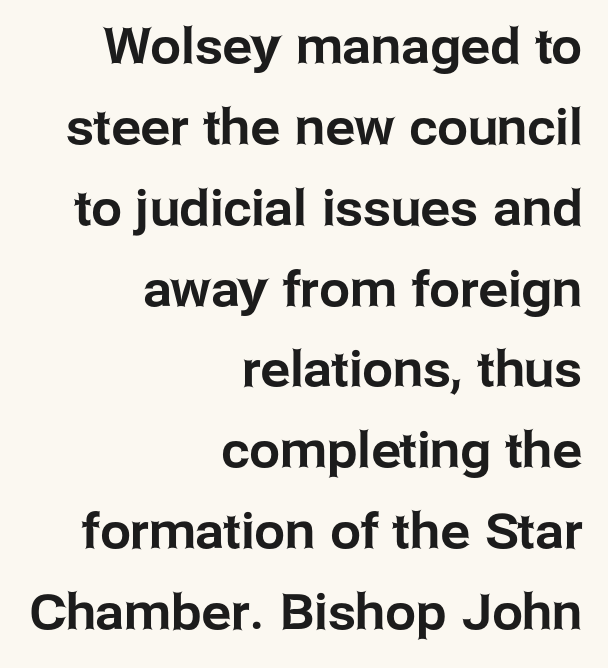
Q: Is the text italic (slanted)? A: No, it is upright.
Q: Is the typeface a serif or a sans-serif typeface? A: Sans-serif.
Q: Is the text underlined? A: No.
Q: How is the paragraph aligned? A: Right-aligned.
Q: Is the spacing between letters normal or unusually wide? A: Normal.
Q: Is the spacing between lines tight, normal or loose? A: Normal.
Q: Width (condensed, normal, or wide)? A: Normal.
Q: Stroke contrast? A: Low.
Q: x-height? A: Medium.
Q: Monospaced? A: No.
